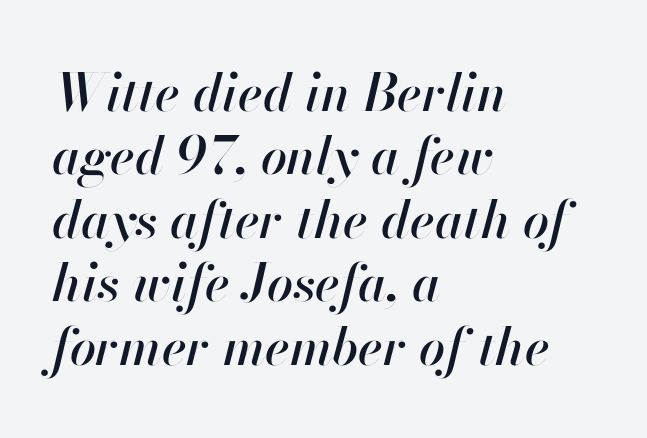
Q: Is the text italic (slanted)? A: Yes, it leans right by about 13 degrees.
Q: Is the text underlined? A: No.
Q: How is the paragraph aligned? A: Left-aligned.
Q: Is the spacing between letters normal or unusually wide? A: Normal.
Q: Width (condensed, normal, or wide)? A: Normal.
Q: Stroke contrast? A: High.
Q: x-height? A: Small.
Q: Monospaced? A: No.
